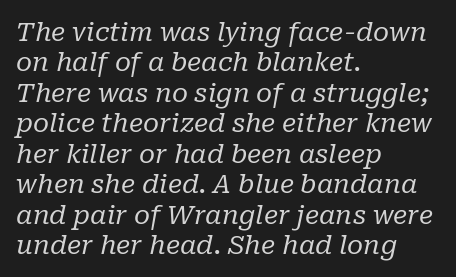
The image shows 26 px text type, italic (leaning right); set left-aligned, line spacing 1.17x, normal letter spacing, not underlined.
